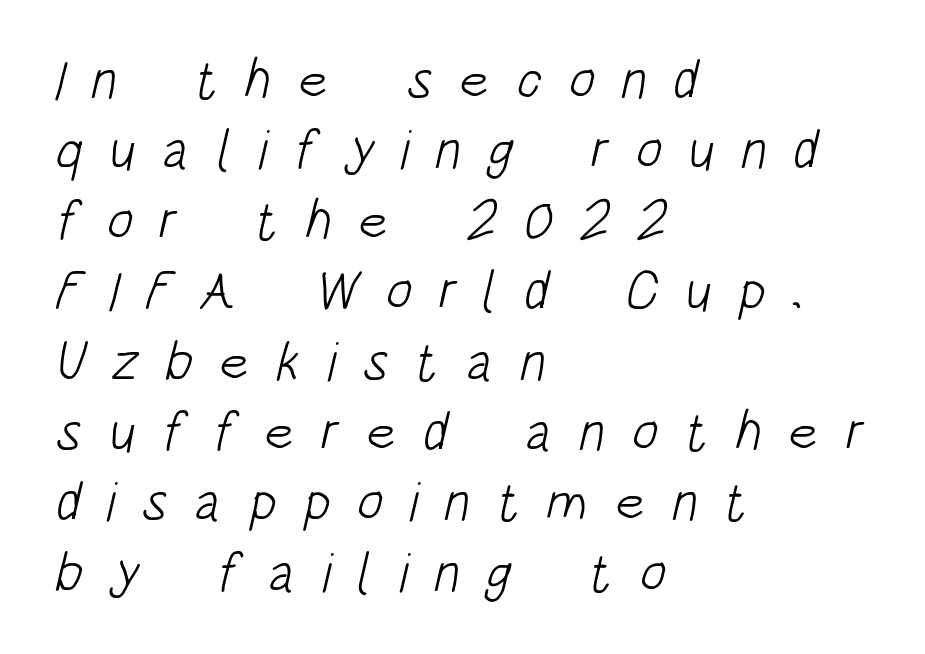
The rows are spaced the way most documents space them. The rag falls on the right side of this text block. Classification — sans serif. Proportional: the letters do not fall into vertical columns. Spacing between characters has been opened up far beyond the box default. No chunkiness to these letters — they're not bold.
